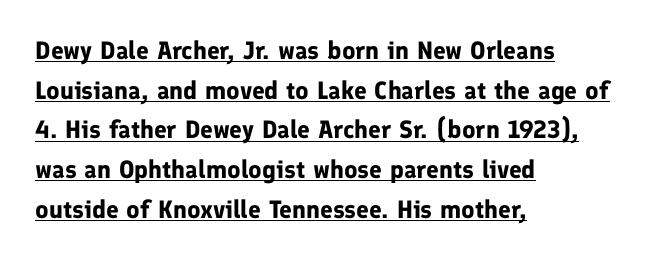
Default kerning and tracking; the words read as compact shapes. Each line of the rendering has a horizontal stroke beneath the glyphs. The leading is moderate, giving the passage an even texture. Every stem runs plumb, perpendicular to the baseline. Bold? Absolutely — the strokes are thick and heavy. Horizontal alignment here is leftward, the default for most running prose.
